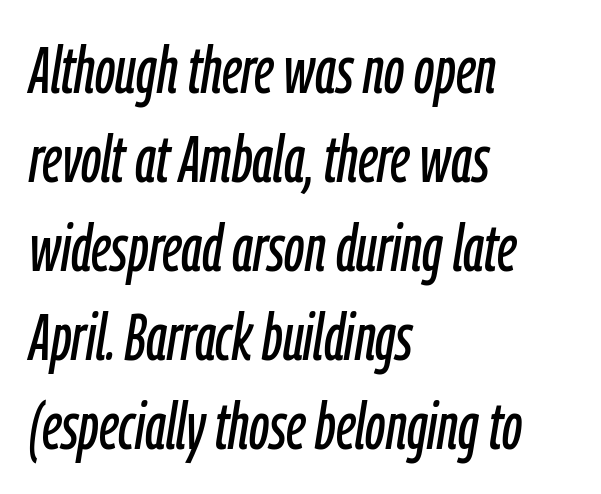
{"italic": "yes", "lean": "right", "slant_degrees": 9, "width": "condensed", "stroke_contrast": "low", "x_height": "medium", "monospaced": "no", "underline": "no", "align": "left", "line_spacing": "normal", "line_spacing_ratio": 1.35, "letter_spacing": "normal", "letter_spacing_em": 0.0, "glyph_px": 66}
